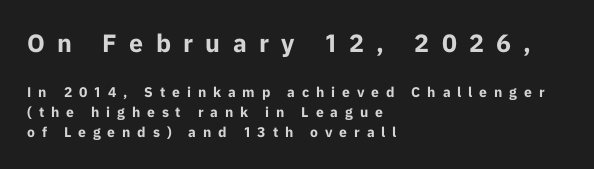
Q: Is the text bold? A: Yes.
Q: Is the text italic (slanted)? A: No, it is upright.
Q: Is the text underlined? A: No.
Q: How is the paragraph aligned? A: Left-aligned.
Q: Is the spacing between letters normal or unusually wide? A: Unusually wide.
Q: Is the spacing between lines tight, normal or loose? A: Normal.
Q: Which block of text is set in a larger size, the first (top) or the second (bottom)? A: The first (top) one.
